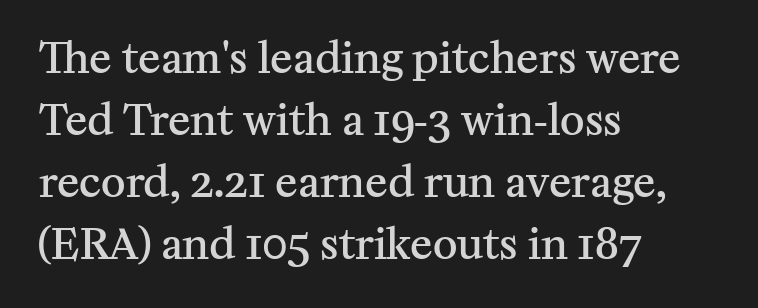
Q: Is the text bold? A: Semi-bold.
Q: Is the text italic (slanted)? A: No, it is upright.
Q: Is the typeface a serif or a sans-serif typeface? A: Serif.
Q: Is the text underlined? A: No.
Q: How is the paragraph aligned? A: Left-aligned.
Q: Is the spacing between letters normal or unusually wide? A: Normal.
Q: Is the spacing between lines tight, normal or loose? A: Normal.
Q: Width (condensed, normal, or wide)? A: Normal.
Q: Stroke contrast? A: Medium.
Q: x-height? A: Medium.
Q: Monospaced? A: No.
